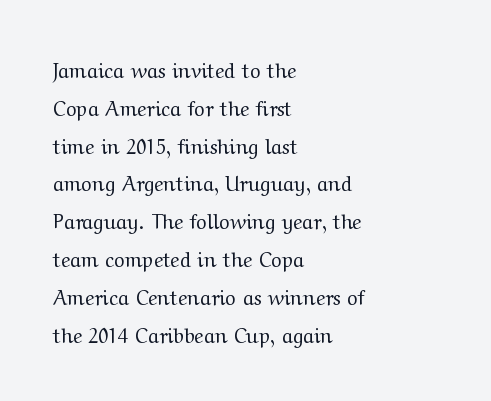
Glance below the letters and you will spot only blank space. Notice how the passage keeps a crisp vertical edge on the left only. Is there any slant? The stems are plumb. This sample uses plain, unmodified letter spacing. The letterforms sit at book weight or below.
